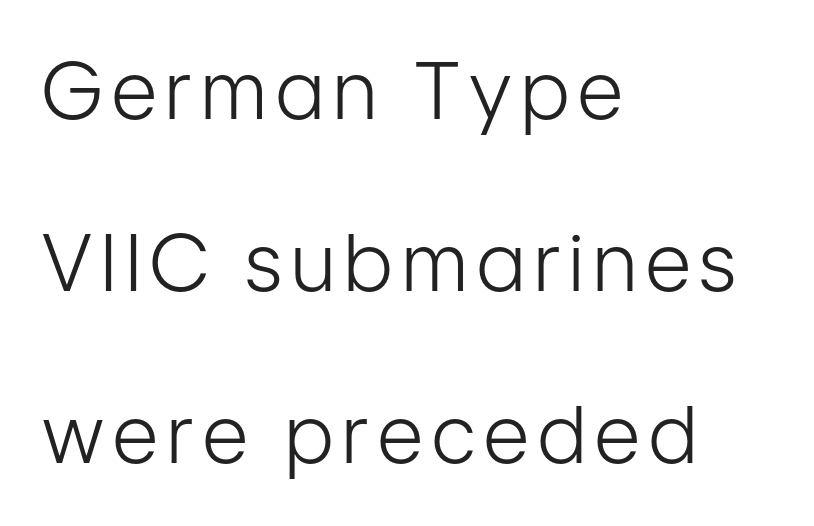
Q: Is the text bold? A: No.
Q: Is the text italic (slanted)? A: No, it is upright.
Q: Is the typeface a serif or a sans-serif typeface? A: Sans-serif.
Q: Is the text underlined? A: No.
Q: How is the paragraph aligned? A: Left-aligned.
Q: Is the spacing between lines tight, normal or loose? A: Loose.
Q: Width (condensed, normal, or wide)? A: Condensed.
Q: Stroke contrast? A: Low.
Q: x-height? A: Medium.
Q: Monospaced? A: No.
